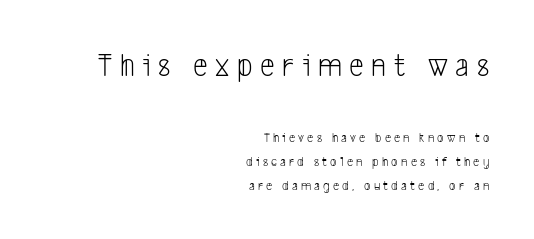
Is the letter spacing exaggerated? Yes — the characters are pushed far apart. The words here are not underlined. The characters display no serif detailing; their extremities are plain. Short and long lines alike share a common ending point at right. This sample has the flowing, uneven cadence of proportional lettering.
